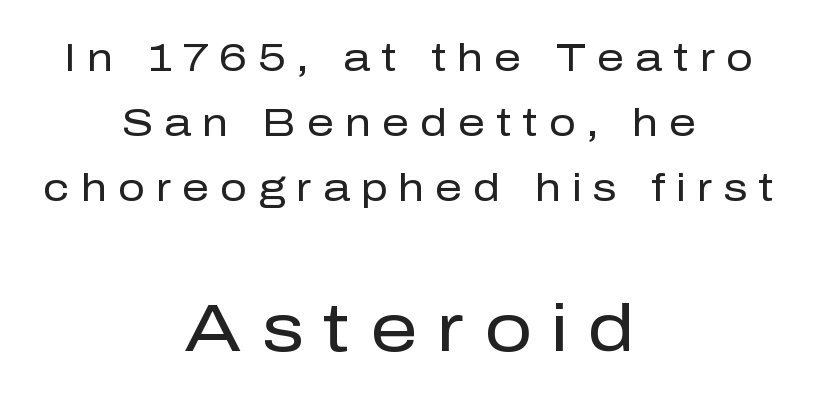
{"serif": "no", "italic": "no", "bold": "no", "weight": "regular", "width": "normal", "stroke_contrast": "low", "x_height": "medium", "monospaced": "no", "underline": "no", "align": "center", "line_spacing_ratio": 1.71, "letter_spacing": "wide", "letter_spacing_em": 0.29, "larger_block": "second", "size_ratio": 1.76, "glyph_px": 67}
